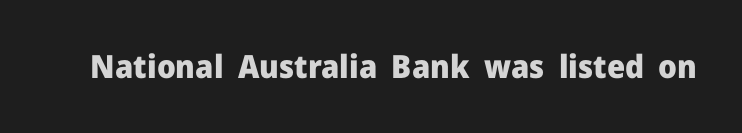
Q: Is the text bold? A: Yes.
Q: Is the text italic (slanted)? A: No, it is upright.
Q: Is the typeface a serif or a sans-serif typeface? A: Sans-serif.
Q: Is the text underlined? A: No.
Q: Is the spacing between letters normal or unusually wide? A: Normal.
Q: Width (condensed, normal, or wide)? A: Normal.
Q: Stroke contrast? A: Low.
Q: x-height? A: Medium.
Q: Monospaced? A: No.
